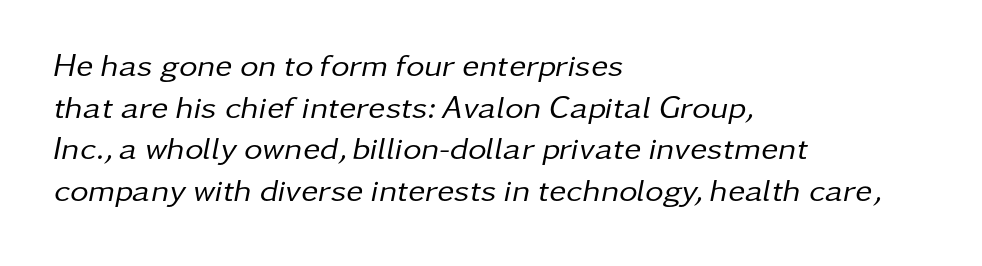
{"italic": "yes", "lean": "right", "slant_degrees": 11, "bold": "no", "weight": "regular", "width": "normal", "stroke_contrast": "low", "x_height": "medium", "monospaced": "no", "underline": "no", "align": "left", "line_spacing": "normal", "line_spacing_ratio": 1.3, "letter_spacing": "normal", "letter_spacing_em": 0.0, "glyph_px": 32}
